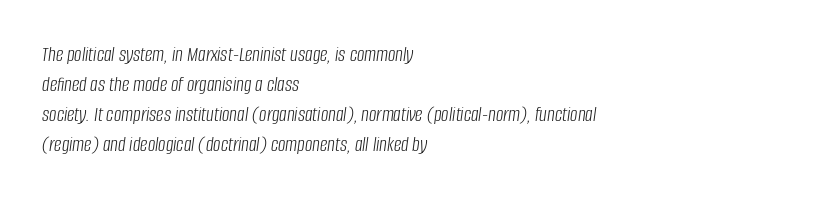
A typesetter would call this zero additional tracking. Leftover space on each line is placed entirely after the last word. A typesetter would mark this as italic. The passage shown stacks its lines at a standard gap. The zone under the glyphs is completely vacant.
